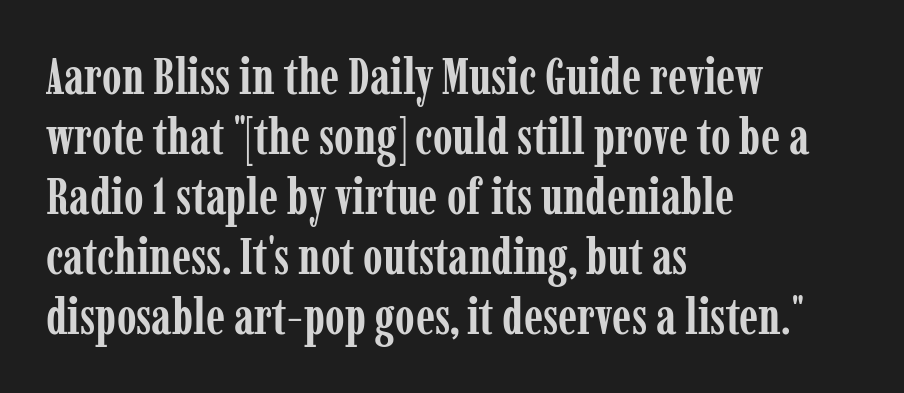
Q: Is the text bold? A: Yes.
Q: Is the text italic (slanted)? A: No, it is upright.
Q: Is the typeface a serif or a sans-serif typeface? A: Serif.
Q: Is the text underlined? A: No.
Q: How is the paragraph aligned? A: Left-aligned.
Q: Is the spacing between letters normal or unusually wide? A: Normal.
Q: Width (condensed, normal, or wide)? A: Condensed.
Q: Stroke contrast? A: Low.
Q: x-height? A: Medium.
Q: Monospaced? A: No.
